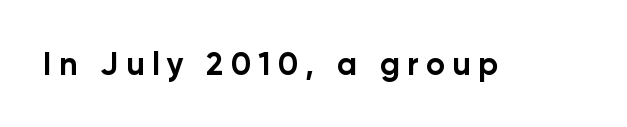
Q: Is the text bold? A: Yes.
Q: Is the text italic (slanted)? A: No, it is upright.
Q: Is the typeface a serif or a sans-serif typeface? A: Sans-serif.
Q: Is the text underlined? A: No.
Q: Is the spacing between letters normal or unusually wide? A: Unusually wide.
Q: Width (condensed, normal, or wide)? A: Normal.
Q: Stroke contrast? A: Low.
Q: x-height? A: Medium.
Q: Monospaced? A: No.
